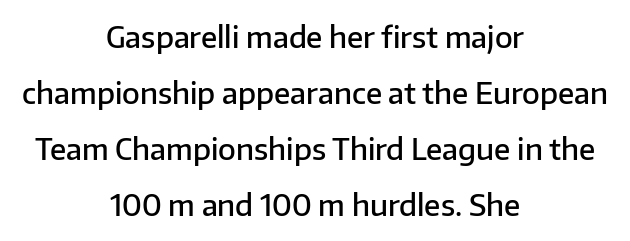
{"serif": "no", "italic": "no", "bold": "semi", "weight": "semibold", "width": "normal", "stroke_contrast": "low", "x_height": "medium", "monospaced": "no", "underline": "no", "align": "center", "line_spacing": "loose", "line_spacing_ratio": 1.93, "letter_spacing": "normal", "letter_spacing_em": 0.0, "glyph_px": 29}
